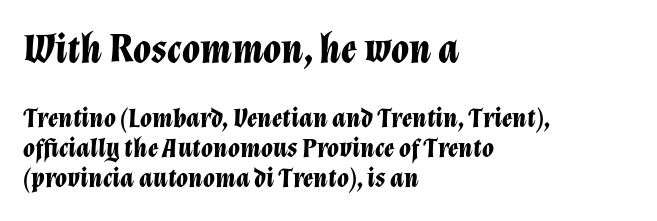
The image shows 41 px bold type, italic (leaning right); set left-aligned, tight line spacing (1.11x), normal letter spacing, not underlined; the first (top) block is 1.52x larger; low stroke contrast and a medium x-height.
